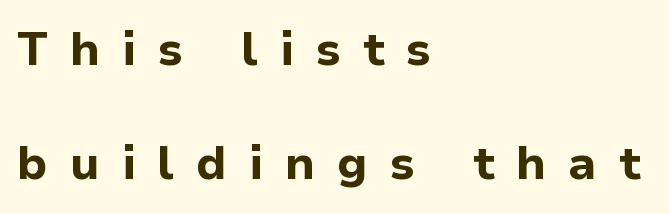
{"serif": "no", "italic": "no", "bold": "yes", "weight": "bold", "width": "normal", "stroke_contrast": "low", "x_height": "medium", "monospaced": "no", "underline": "no", "align": "left", "line_spacing": "loose", "line_spacing_ratio": 2.43, "letter_spacing": "wide", "letter_spacing_em": 0.47, "glyph_px": 47}
